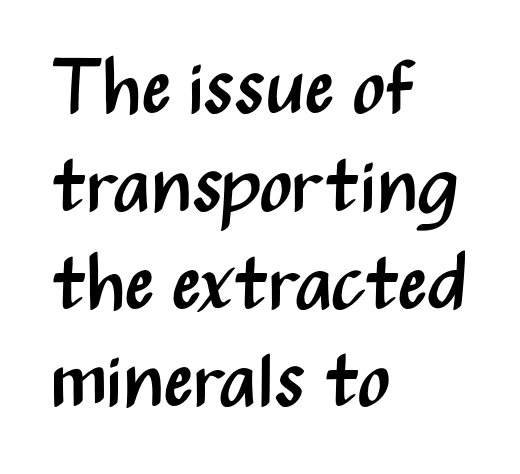
Q: Is the text bold? A: No.
Q: Is the text italic (slanted)? A: No, it is upright.
Q: Is the typeface a serif or a sans-serif typeface? A: Sans-serif.
Q: Is the text underlined? A: No.
Q: How is the paragraph aligned? A: Left-aligned.
Q: Is the spacing between letters normal or unusually wide? A: Normal.
Q: Is the spacing between lines tight, normal or loose? A: Normal.
Q: Width (condensed, normal, or wide)? A: Condensed.
Q: Stroke contrast? A: Medium.
Q: x-height? A: Medium.
Q: Monospaced? A: No.
